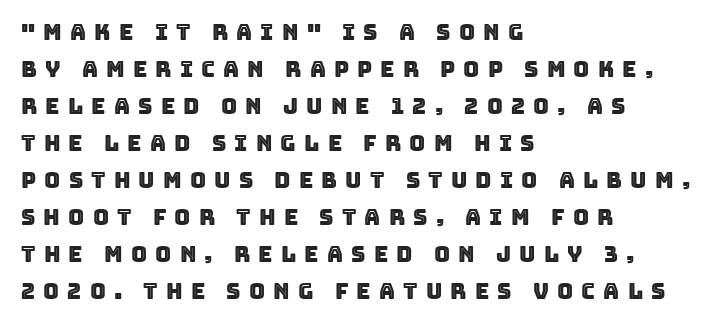
Q: Is the text italic (slanted)? A: No, it is upright.
Q: Is the text underlined? A: No.
Q: How is the paragraph aligned? A: Left-aligned.
Q: Is the spacing between letters normal or unusually wide? A: Unusually wide.
Q: Is the spacing between lines tight, normal or loose? A: Normal.
